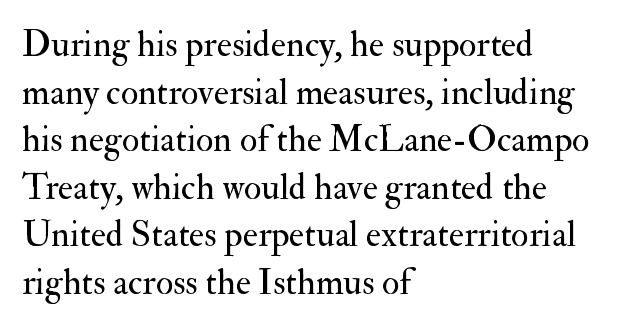
The image shows 36 px regular-weight serif type, upright; set left-aligned, normal line spacing (1.32x), normal letter spacing, not underlined; medium stroke contrast and a small x-height.
